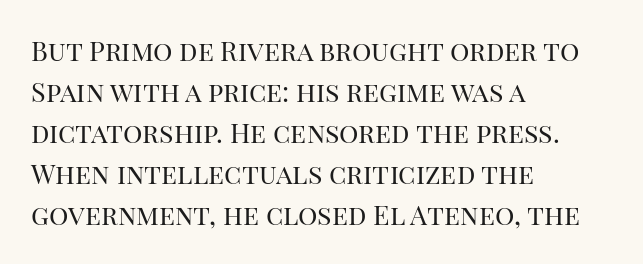
Q: Is the text bold? A: No.
Q: Is the text italic (slanted)? A: No, it is upright.
Q: Is the text underlined? A: No.
Q: How is the paragraph aligned? A: Left-aligned.
Q: Is the spacing between letters normal or unusually wide? A: Normal.
Q: Is the spacing between lines tight, normal or loose? A: Normal.
